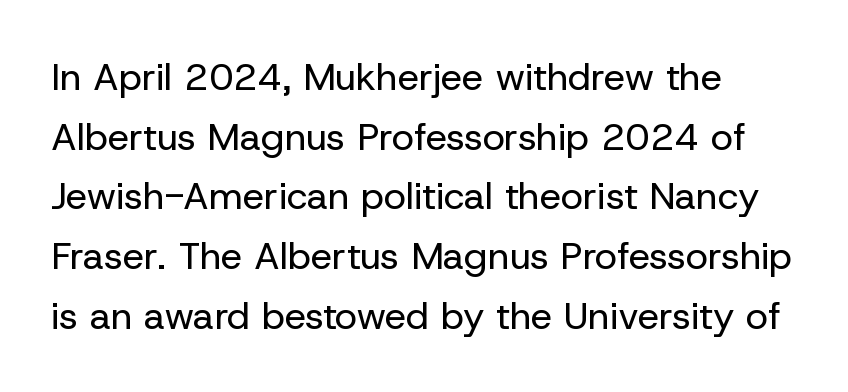
Horizontally, the lines are justified to the leading edge only. Caption: standard tracking, unaltered. The space beneath each line is pristine and unruled. The rendering shows plain stroke endings on the letterforms — a sans-serif design.
